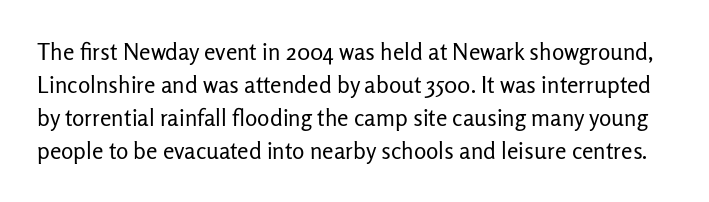
Q: Is the text bold? A: No.
Q: Is the text italic (slanted)? A: No, it is upright.
Q: Is the text underlined? A: No.
Q: Is the spacing between letters normal or unusually wide? A: Normal.
Q: Is the spacing between lines tight, normal or loose? A: Normal.
